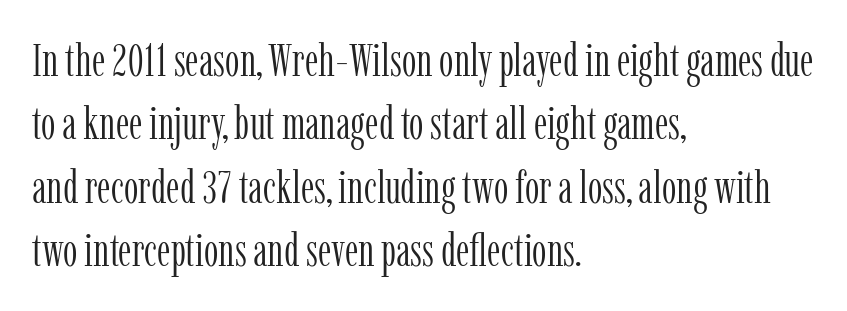
Q: Is the text bold? A: No.
Q: Is the text italic (slanted)? A: No, it is upright.
Q: Is the typeface a serif or a sans-serif typeface? A: Serif.
Q: Is the text underlined? A: No.
Q: How is the paragraph aligned? A: Left-aligned.
Q: Is the spacing between letters normal or unusually wide? A: Normal.
Q: Is the spacing between lines tight, normal or loose? A: Normal.
Q: Width (condensed, normal, or wide)? A: Condensed.
Q: Stroke contrast? A: Low.
Q: x-height? A: Medium.
Q: Monospaced? A: No.
